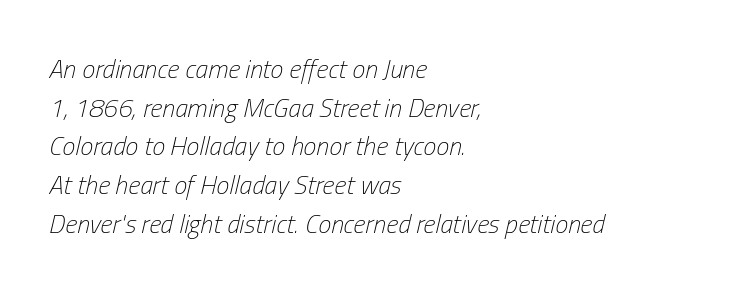
Q: Is the text bold? A: No.
Q: Is the text italic (slanted)? A: Yes, it leans right by about 13 degrees.
Q: Is the text underlined? A: No.
Q: How is the paragraph aligned? A: Left-aligned.
Q: Is the spacing between letters normal or unusually wide? A: Normal.
Q: Is the spacing between lines tight, normal or loose? A: Normal.
